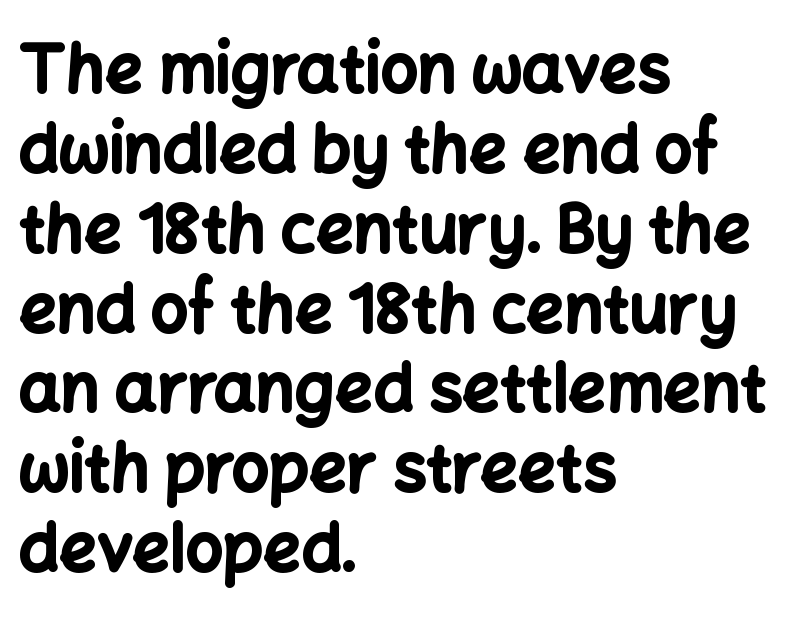
The letters carry no serifs — their stems end cleanly without finishing strokes. This rendering leaves character spacing at its baseline value. Unlike italic type, these characters show no tilt at all. The ragged edge is on the right, which tells us the setting is flush left. Summary of weight: heavy, a full bold. Each letter keeps its own natural width here, so spacing adapts to shape.
